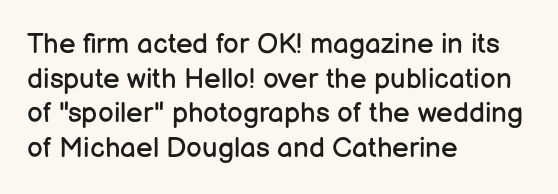
Q: Is the text bold? A: No.
Q: Is the text italic (slanted)? A: No, it is upright.
Q: Is the typeface a serif or a sans-serif typeface? A: Sans-serif.
Q: Is the text underlined? A: No.
Q: How is the paragraph aligned? A: Left-aligned.
Q: Is the spacing between letters normal or unusually wide? A: Normal.
Q: Width (condensed, normal, or wide)? A: Normal.
Q: Stroke contrast? A: Low.
Q: x-height? A: Medium.
Q: Monospaced? A: No.
